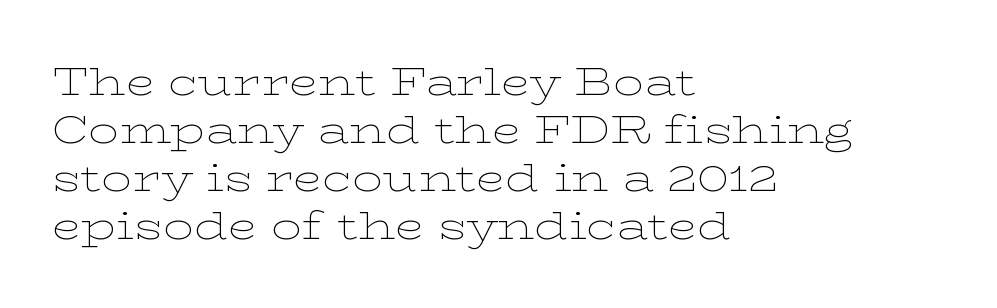
The image shows 38 px thin, wide serif type, upright; set left-aligned, normal line spacing (1.26x), normal letter spacing, not underlined; low stroke contrast and a medium x-height.
